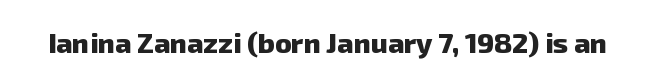
Q: Is the text bold? A: Yes.
Q: Is the typeface a serif or a sans-serif typeface? A: Sans-serif.
Q: Is the text underlined? A: No.
Q: Is the spacing between letters normal or unusually wide? A: Normal.
Q: Width (condensed, normal, or wide)? A: Normal.
Q: Stroke contrast? A: Low.
Q: x-height? A: Medium.
Q: Monospaced? A: No.
